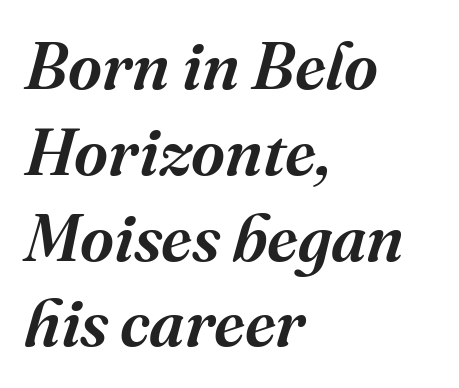
The image shows 66 px serif type, italic (leaning right); set left-aligned, normal line spacing (1.3x), normal letter spacing, not underlined; medium stroke contrast and a medium x-height.
